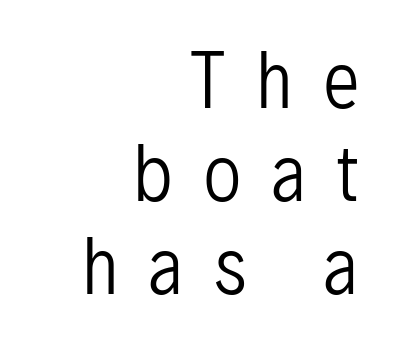
The passage shown has open, widely tracked lettering throughout. The letters advance in unequal steps, a hallmark of proportional type. The cut favours lightness, reaching ordinary text weight at its darkest. Nope, no serifs anywhere on these letters. Students, observe: this is what conventionally led text looks like.
